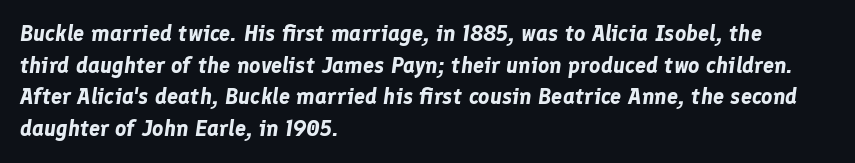
The image shows 22 px bold type, italic (leaning right); set left-aligned, normal line spacing (1.44x), normal letter spacing, not underlined.
